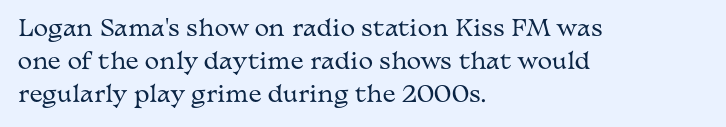
Q: Is the text bold? A: No.
Q: Is the text italic (slanted)? A: No, it is upright.
Q: Is the text underlined? A: No.
Q: How is the paragraph aligned? A: Left-aligned.
Q: Is the spacing between letters normal or unusually wide? A: Normal.
Q: Is the spacing between lines tight, normal or loose? A: Normal.
